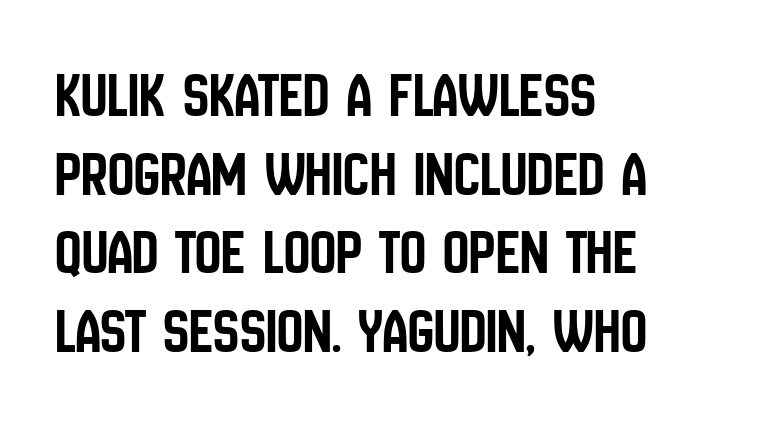
The image shows 65 px condensed sans-serif type, upright; set left-aligned, line spacing 1.21x, normal letter spacing, not underlined; low stroke contrast and a large x-height.
